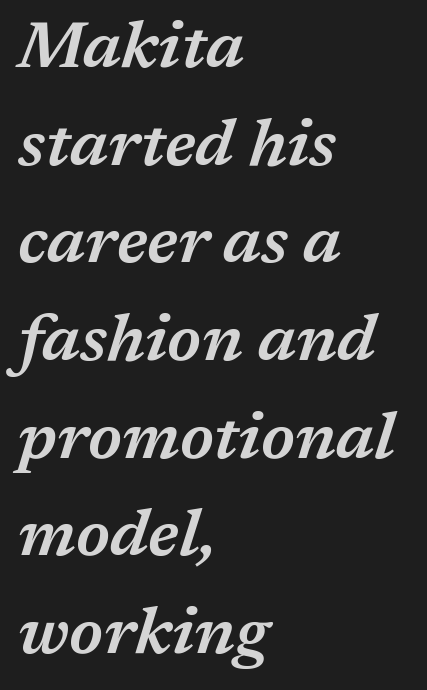
The letters advance in unequal steps, a hallmark of proportional type. Descenders are the only things crossing below the line. The typography opts for an oblique posture over an upright one. Visually the block forms a straight wall on the left and a jagged coastline on the right. Letter spacing: default.
